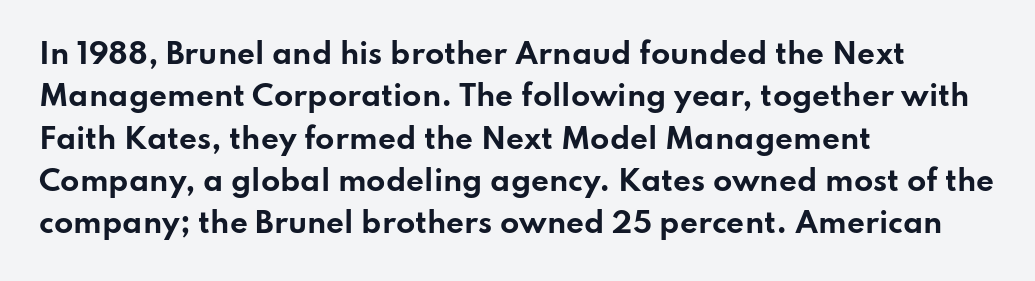
Descender tails drop into unmarked territory. The face used here is rendered with its standard letterfit. Where is the straight margin? On the left. Vertically, the passage feels balanced, rows spaced as you'd expect. Tall strokes in this sample are plumb rather than angled. Bold? Absolutely — the strokes are thick and heavy.
